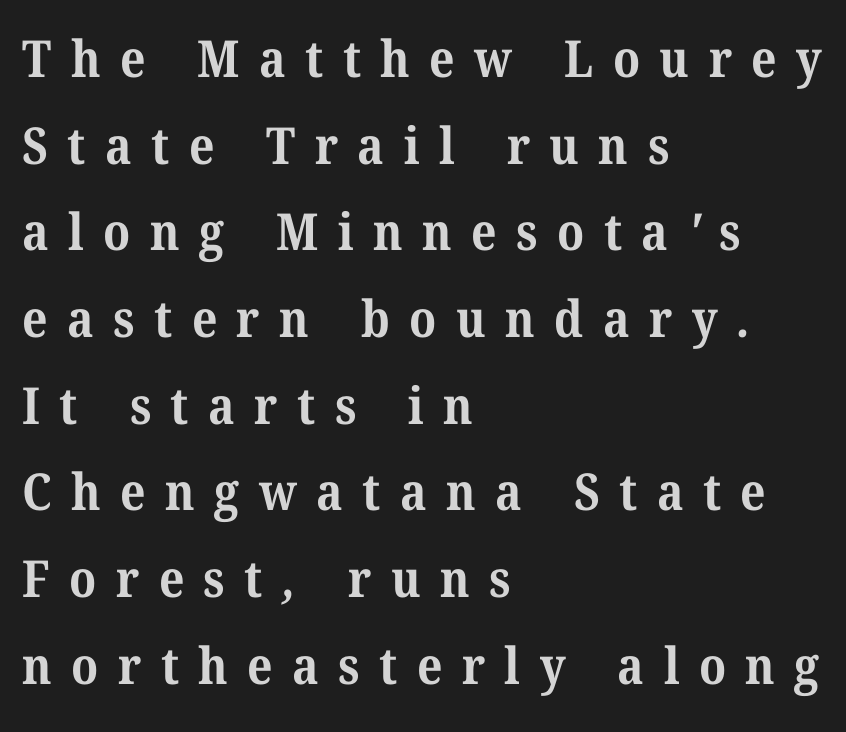
The image shows 51 px bold serif type; set left-aligned, normal line spacing (1.7x), unusually wide letter spacing (+0.38 em), not underlined; medium stroke contrast and a medium x-height.
